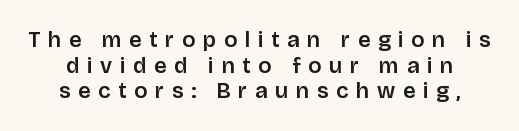
{"italic": "no", "underline": "no", "line_spacing_ratio": 1.16, "letter_spacing": "wide", "letter_spacing_em": 0.35, "glyph_px": 22}
